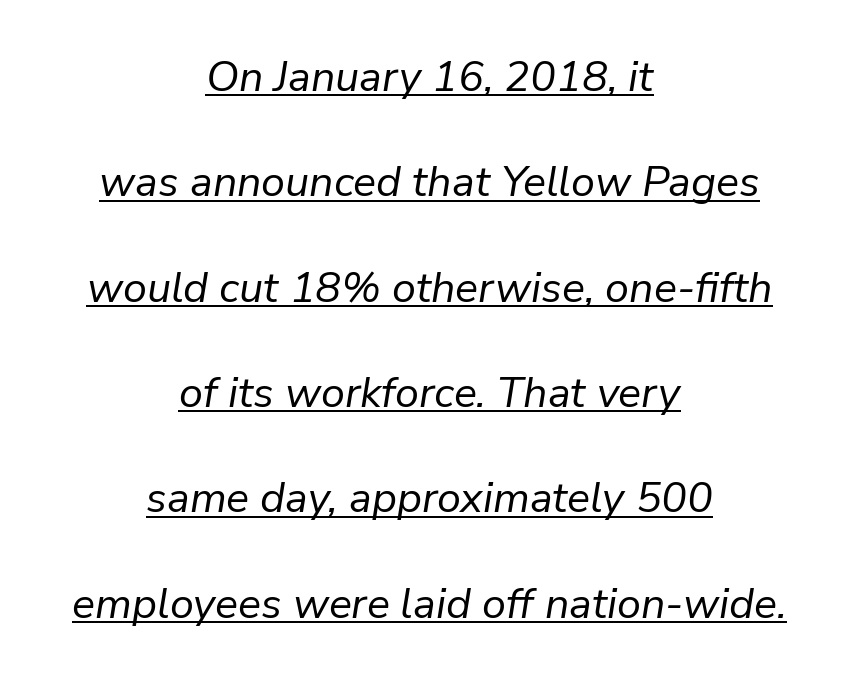
The image shows 43 px regular-weight type, italic (leaning right); set centered, loose line spacing (2.45x), normal letter spacing, underlined; low stroke contrast and a medium x-height.
